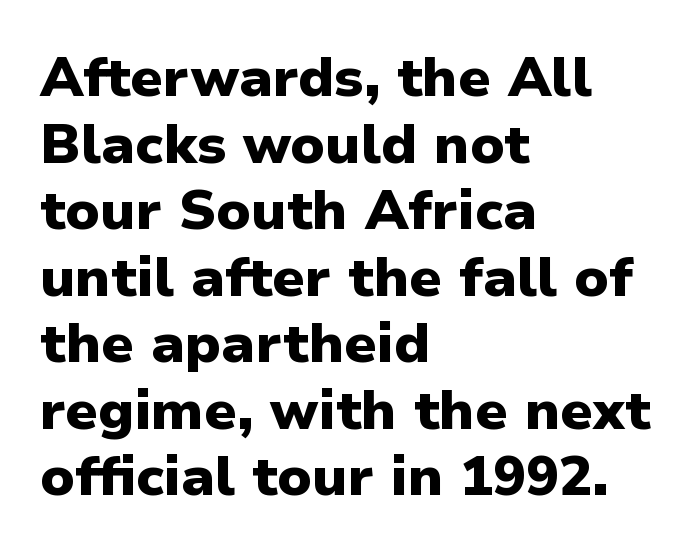
Q: Is the text bold? A: Yes.
Q: Is the text italic (slanted)? A: No, it is upright.
Q: Is the typeface a serif or a sans-serif typeface? A: Sans-serif.
Q: Is the text underlined? A: No.
Q: How is the paragraph aligned? A: Left-aligned.
Q: Is the spacing between letters normal or unusually wide? A: Normal.
Q: Width (condensed, normal, or wide)? A: Normal.
Q: Stroke contrast? A: Low.
Q: x-height? A: Medium.
Q: Monospaced? A: No.
